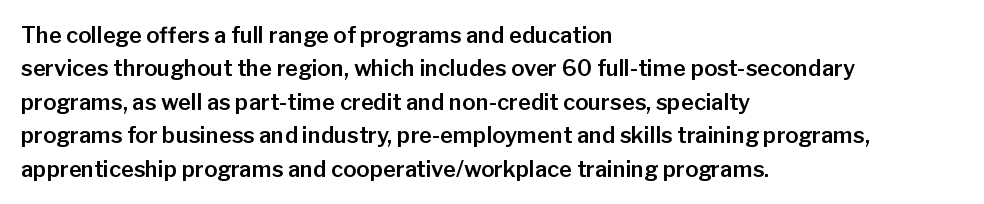
The image shows 22 px text type, upright; set left-aligned, normal line spacing (1.52x), normal letter spacing, not underlined.
